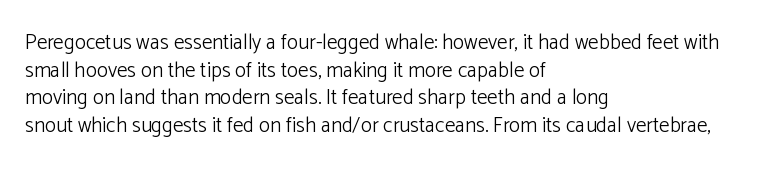
Q: Is the text bold? A: No.
Q: Is the text italic (slanted)? A: No, it is upright.
Q: Is the text underlined? A: No.
Q: How is the paragraph aligned? A: Left-aligned.
Q: Is the spacing between letters normal or unusually wide? A: Normal.
Q: Is the spacing between lines tight, normal or loose? A: Normal.
